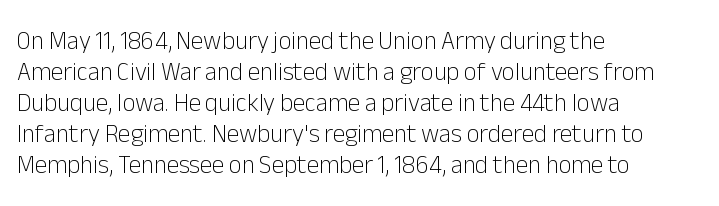
{"italic": "no", "bold": "no", "underline": "no", "align": "left", "line_spacing_ratio": 1.24, "letter_spacing": "normal", "letter_spacing_em": 0.0, "glyph_px": 25}
